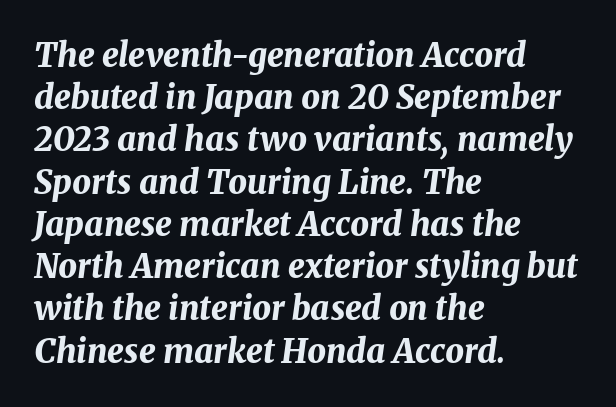
{"italic": "yes", "lean": "right", "slant_degrees": 8, "bold": "yes", "weight": "bold", "width": "normal", "stroke_contrast": "medium", "x_height": "medium", "monospaced": "no", "underline": "no", "align": "left", "line_spacing": "normal", "line_spacing_ratio": 1.28, "letter_spacing": "normal", "letter_spacing_em": 0.0, "glyph_px": 33}
